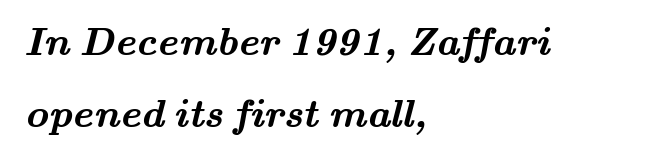
{"serif": "yes", "bold": "yes", "weight": "semibold", "width": "wide", "stroke_contrast": "medium", "x_height": "small", "monospaced": "no", "underline": "no", "align": "left", "line_spacing_ratio": 1.8, "letter_spacing": "normal", "letter_spacing_em": 0.0, "glyph_px": 40}
